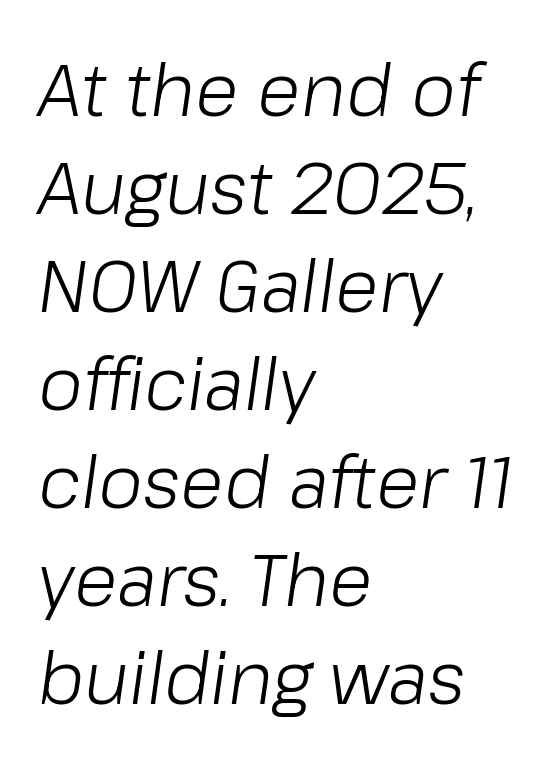
Is the stroke heavy? The answer is a plain regular-or-lighter. Standard letterfit; no display-style spreading of the glyphs. Quick note: italic. The rendering uses natural spacing where letterforms have individual widths. Just letters on the line, the space beneath them empty.
